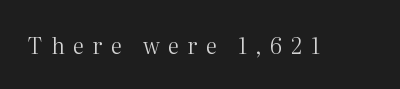
The image shows 22 px text type, upright; set unusually wide letter spacing (+0.39 em), not underlined.
